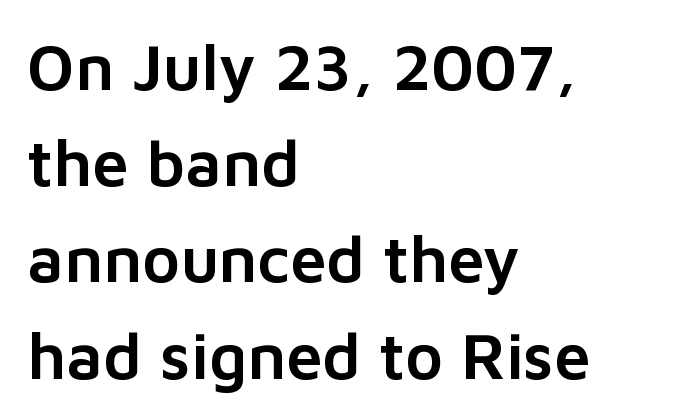
The image shows 65 px sans-serif type, upright; set left-aligned, normal line spacing (1.48x), normal letter spacing, not underlined; low stroke contrast and a medium x-height.
